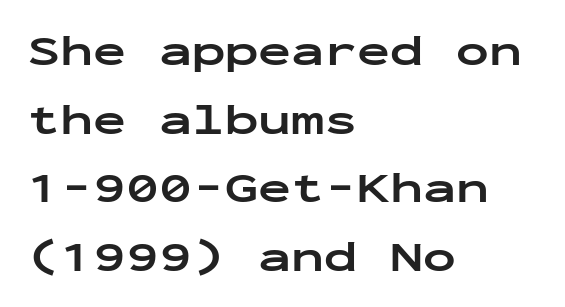
Line starts are locked; line ends wander. You'd pick this weight for a headline — it's a proper bold. Underlining? Definitely not there. The line texture is even and compact thanks to regular tracking. The lines sit at an ordinary, default distance from one another. The type family on display is of the sans-serif kind.
